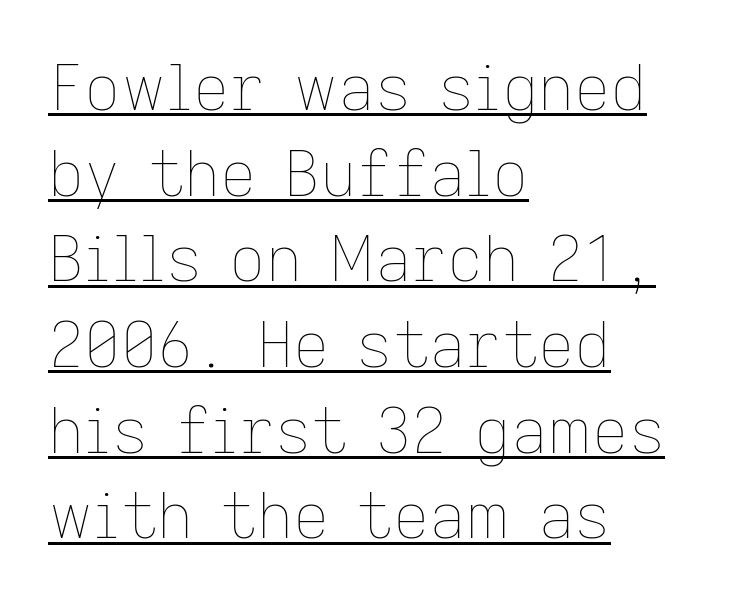
{"italic": "no", "bold": "no", "weight": "thin", "width": "normal", "stroke_contrast": "low", "x_height": "medium", "monospaced": "no", "underline": "yes", "align": "left", "line_spacing": "normal", "line_spacing_ratio": 1.36, "letter_spacing": "normal", "letter_spacing_em": 0.0, "glyph_px": 63}
